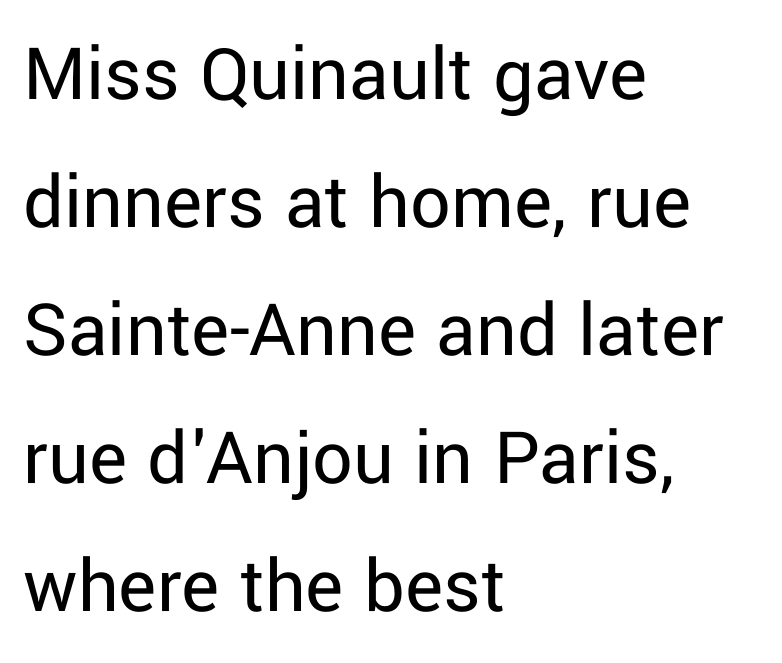
The image shows 80 px regular-weight sans-serif type, upright; set left-aligned, normal line spacing (1.6x), normal letter spacing, not underlined; low stroke contrast and a medium x-height.
